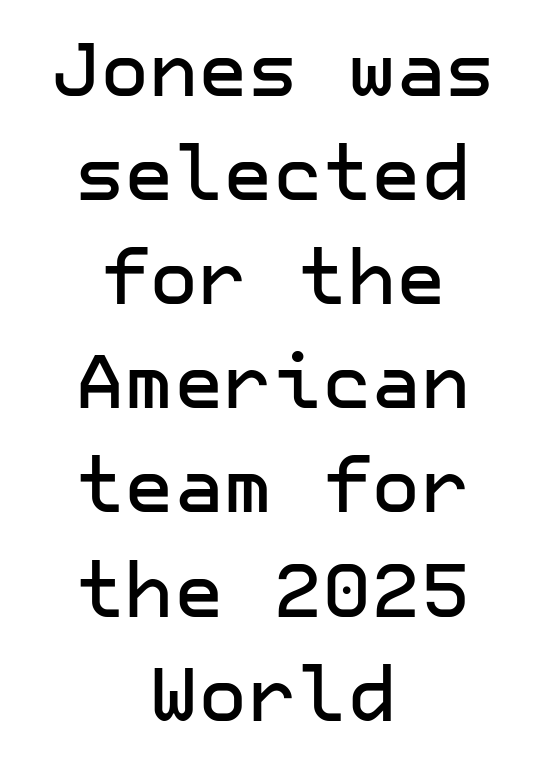
Q: Is the text italic (slanted)? A: No, it is upright.
Q: Is the typeface a serif or a sans-serif typeface? A: Sans-serif.
Q: Is the text underlined? A: No.
Q: How is the paragraph aligned? A: Centered.
Q: Is the spacing between letters normal or unusually wide? A: Normal.
Q: Is the spacing between lines tight, normal or loose? A: Normal.
Q: Width (condensed, normal, or wide)? A: Normal.
Q: Stroke contrast? A: Low.
Q: x-height? A: Medium.
